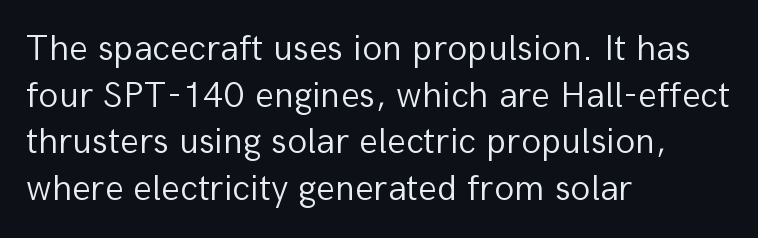
A typesetter would label this face a sans. Here the designer chose a conventional face with non-uniform glyph widths. Summary of vertical rhythm: regular, with standard interline spacing. Stems here are at most as thick as an everyday book face. Posture: straight, roman, zero tilt.
